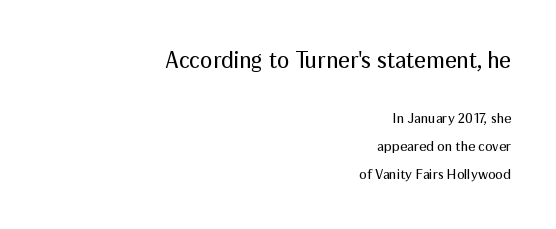
Q: Is the text bold? A: No.
Q: Is the text italic (slanted)? A: No, it is upright.
Q: Is the text underlined? A: No.
Q: How is the paragraph aligned? A: Right-aligned.
Q: Is the spacing between letters normal or unusually wide? A: Normal.
Q: Is the spacing between lines tight, normal or loose? A: Loose.
Q: Which block of text is set in a larger size, the first (top) or the second (bottom)? A: The first (top) one.
